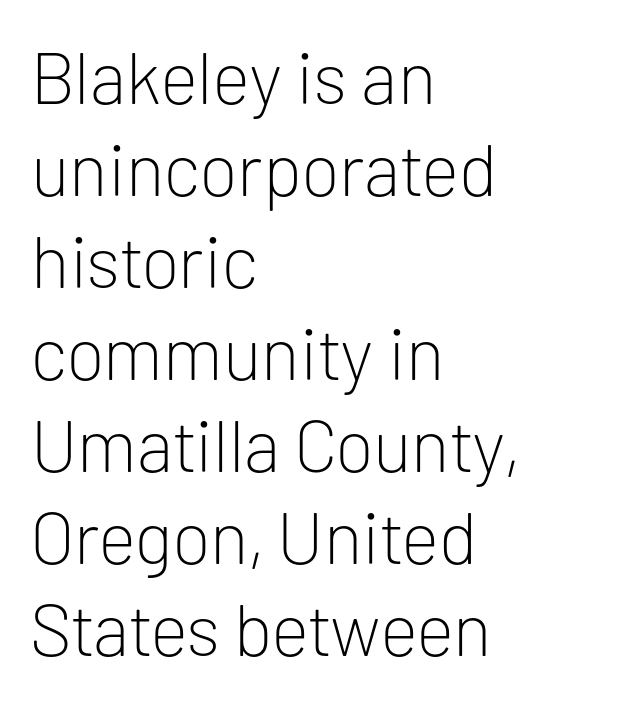
The image shows 73 px light sans-serif type, upright; set left-aligned, normal line spacing (1.26x), normal letter spacing, not underlined; low stroke contrast and a medium x-height.
